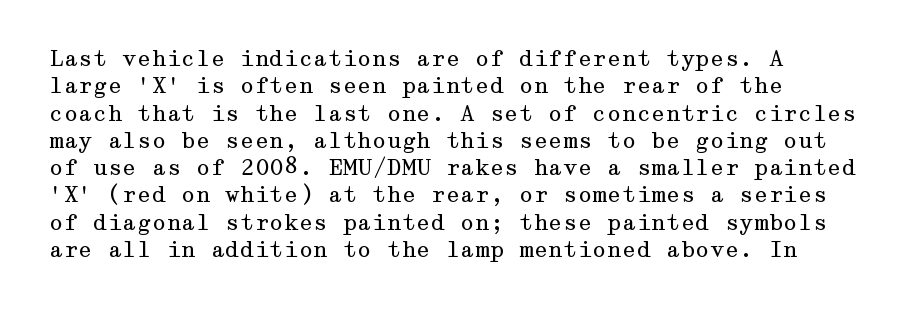
The image shows 21 px text type, upright; set normal line spacing (1.3x), normal letter spacing, not underlined.
